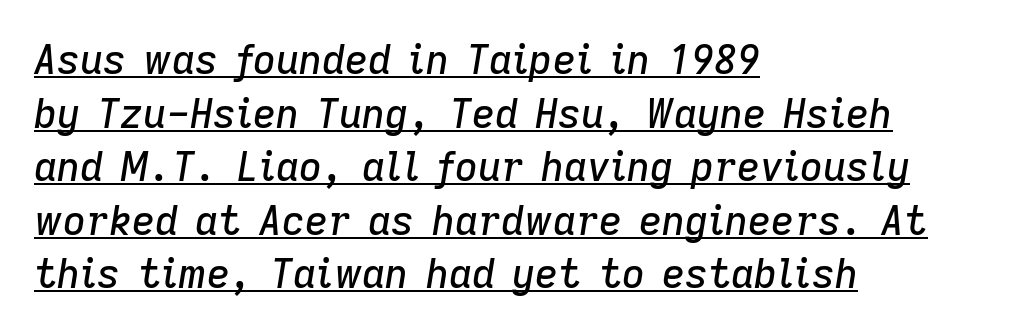
Q: Is the text italic (slanted)? A: Yes, it leans right by about 9 degrees.
Q: Is the text underlined? A: Yes.
Q: How is the paragraph aligned? A: Left-aligned.
Q: Is the spacing between letters normal or unusually wide? A: Normal.
Q: Is the spacing between lines tight, normal or loose? A: Normal.
Q: Width (condensed, normal, or wide)? A: Normal.
Q: Stroke contrast? A: Low.
Q: x-height? A: Medium.
Q: Monospaced? A: No.
